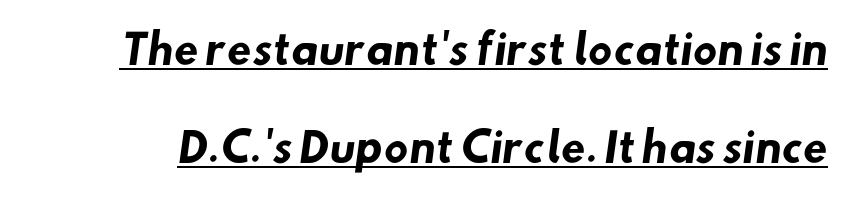
The image shows 40 px heavy sans-serif type; set loose line spacing (2.45x), normal letter spacing, underlined; low stroke contrast and a small x-height.
